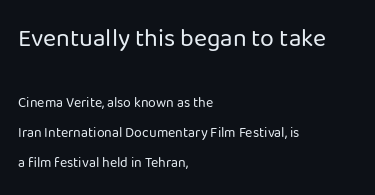
Q: Is the text bold? A: No.
Q: Is the text italic (slanted)? A: No, it is upright.
Q: Is the text underlined? A: No.
Q: How is the paragraph aligned? A: Left-aligned.
Q: Is the spacing between letters normal or unusually wide? A: Normal.
Q: Is the spacing between lines tight, normal or loose? A: Loose.
Q: Which block of text is set in a larger size, the first (top) or the second (bottom)? A: The first (top) one.
